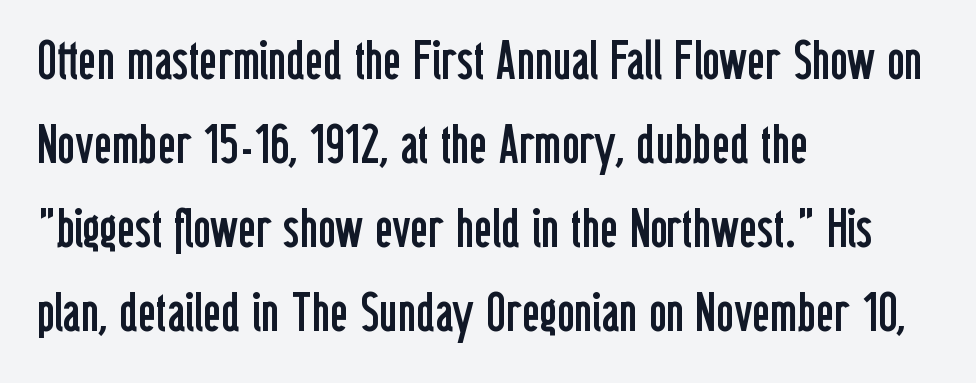
Q: Is the text bold? A: No.
Q: Is the text italic (slanted)? A: No, it is upright.
Q: Is the typeface a serif or a sans-serif typeface? A: Sans-serif.
Q: Is the text underlined? A: No.
Q: How is the paragraph aligned? A: Left-aligned.
Q: Is the spacing between letters normal or unusually wide? A: Normal.
Q: Is the spacing between lines tight, normal or loose? A: Normal.
Q: Width (condensed, normal, or wide)? A: Condensed.
Q: Stroke contrast? A: Low.
Q: x-height? A: Medium.
Q: Monospaced? A: No.
